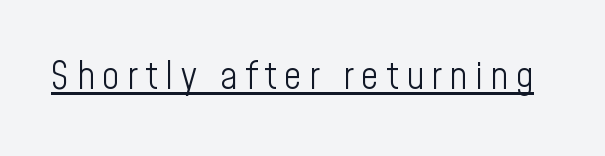
Here the designer chose a conventional face with non-uniform glyph widths. Nope, not italic — everything's standing straight. To sum up the face: it is a sans, with no serifs. Stem width sits at or under what a default text font uses. A typesetter would call this heavily tracked-out type.
